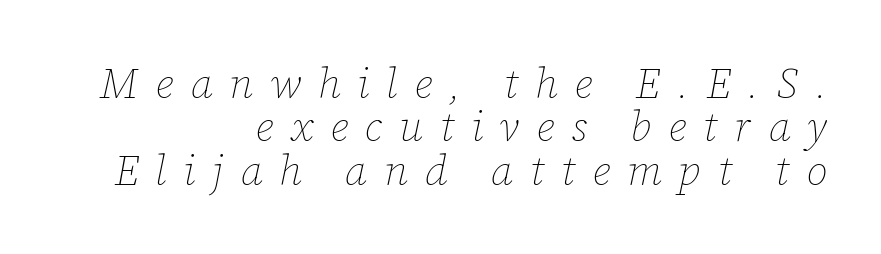
{"italic": "yes", "lean": "right", "slant_degrees": 12, "bold": "no", "weight": "thin", "width": "normal", "stroke_contrast": "low", "x_height": "medium", "monospaced": "no", "underline": "no", "align": "right", "line_spacing": "tight", "line_spacing_ratio": 1.03, "letter_spacing": "wide", "letter_spacing_em": 0.4, "glyph_px": 42}
